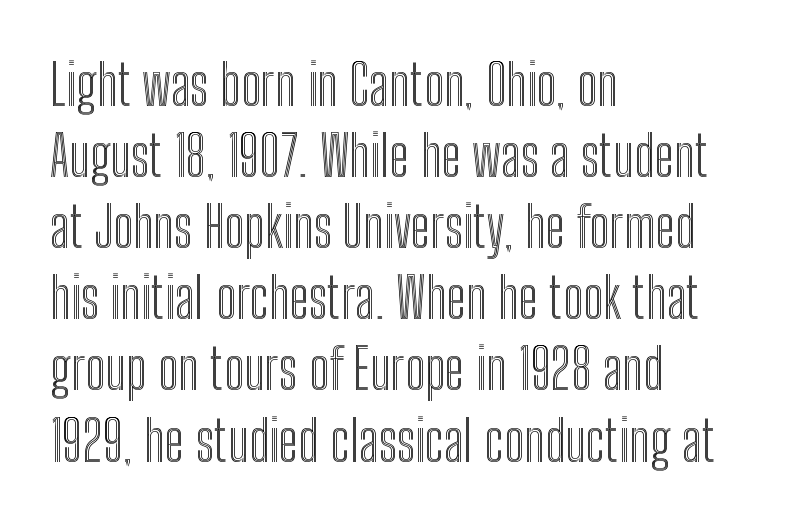
{"italic": "no", "width": "condensed", "x_height": "medium", "monospaced": "no", "underline": "no", "align": "left", "line_spacing": "normal", "line_spacing_ratio": 1.27, "letter_spacing": "normal", "letter_spacing_em": 0.0, "glyph_px": 56}
